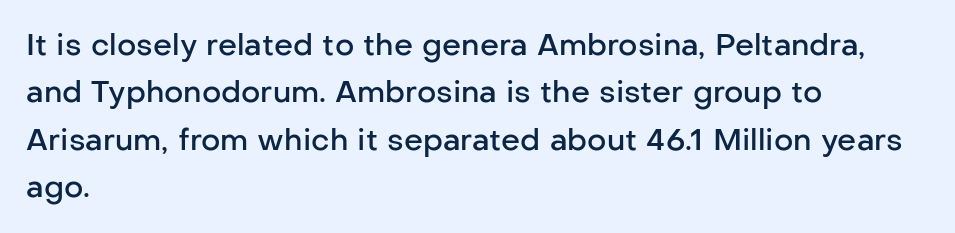
Q: Is the text bold? A: Semi-bold.
Q: Is the text italic (slanted)? A: No, it is upright.
Q: Is the typeface a serif or a sans-serif typeface? A: Sans-serif.
Q: Is the text underlined? A: No.
Q: How is the paragraph aligned? A: Left-aligned.
Q: Is the spacing between letters normal or unusually wide? A: Normal.
Q: Is the spacing between lines tight, normal or loose? A: Normal.
Q: Width (condensed, normal, or wide)? A: Normal.
Q: Stroke contrast? A: Low.
Q: x-height? A: Medium.
Q: Monospaced? A: No.
